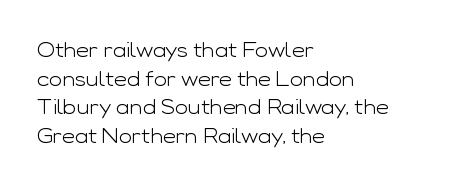
The image shows 20 px text type, upright; set left-aligned, normal line spacing (1.43x), normal letter spacing, not underlined.
